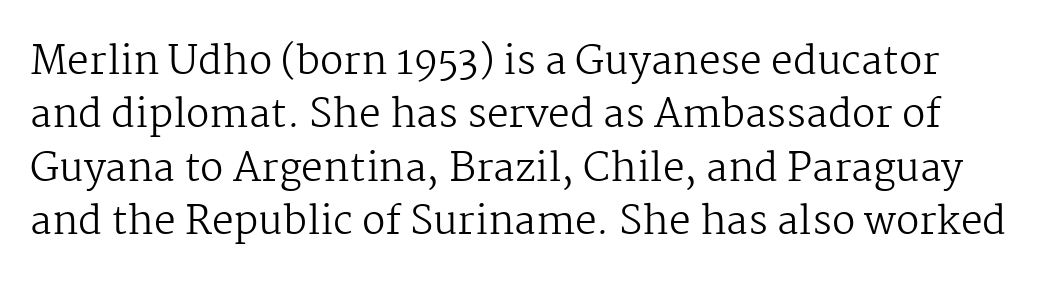
Tracking value appears to be zero — textbook default spacing. Each letter's strokes conclude with small projecting serifs. Rows of type keep a routine distance in the vertical direction. The passage shown is not underscored anywhere. Letters have the restrained weight of plain body copy at most. Is there any slant? The stems are plumb.
